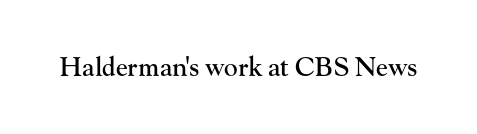
Q: Is the text italic (slanted)? A: No, it is upright.
Q: Is the text underlined? A: No.
Q: Is the spacing between letters normal or unusually wide? A: Normal.
